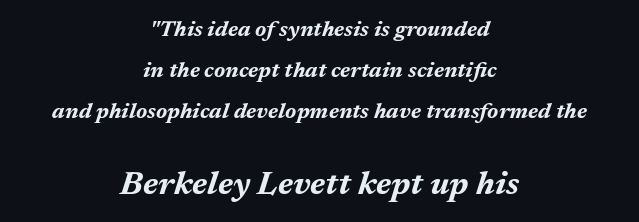
The glyphs have the mass of a bold cut. In this sample the second text group is rendered at the bigger scale. Tracking value appears to be zero — textbook default spacing. Varying glyph widths throughout — classic text-font behaviour. The compositor balanced each line on the midline.
